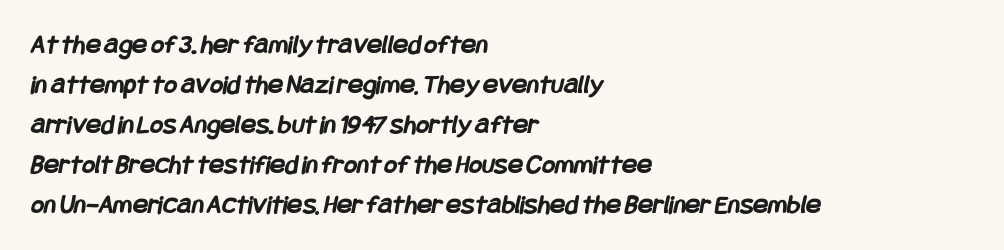
{"serif": "no", "bold": "yes", "weight": "semibold", "width": "condensed", "stroke_contrast": "low", "x_height": "large", "underline": "no", "align": "left", "line_spacing": "normal", "line_spacing_ratio": 1.43, "letter_spacing": "normal", "letter_spacing_em": 0.0, "glyph_px": 28}
